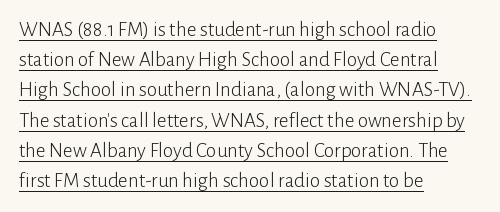
In CSS terms this would be text-align: left. Successive baselines arrive at the customary interval. Tracking value appears to be zero — textbook default spacing. The rendered words wear a rule along their underside. A typesetter would mark this as roman, not italic.
